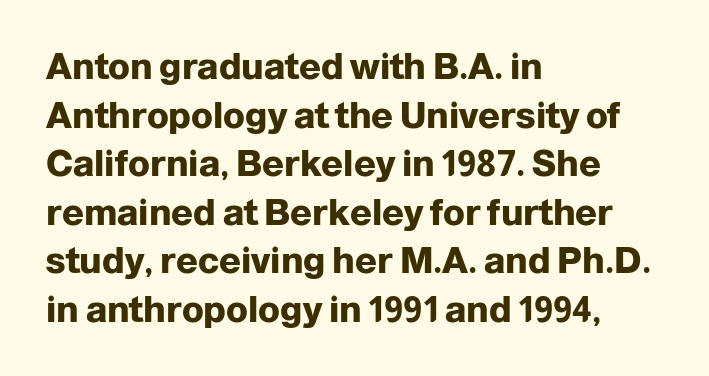
Q: Is the text bold? A: Yes.
Q: Is the text italic (slanted)? A: No, it is upright.
Q: Is the typeface a serif or a sans-serif typeface? A: Sans-serif.
Q: Is the text underlined? A: No.
Q: How is the paragraph aligned? A: Left-aligned.
Q: Is the spacing between letters normal or unusually wide? A: Normal.
Q: Is the spacing between lines tight, normal or loose? A: Normal.
Q: Width (condensed, normal, or wide)? A: Normal.
Q: Stroke contrast? A: Low.
Q: x-height? A: Medium.
Q: Monospaced? A: No.
